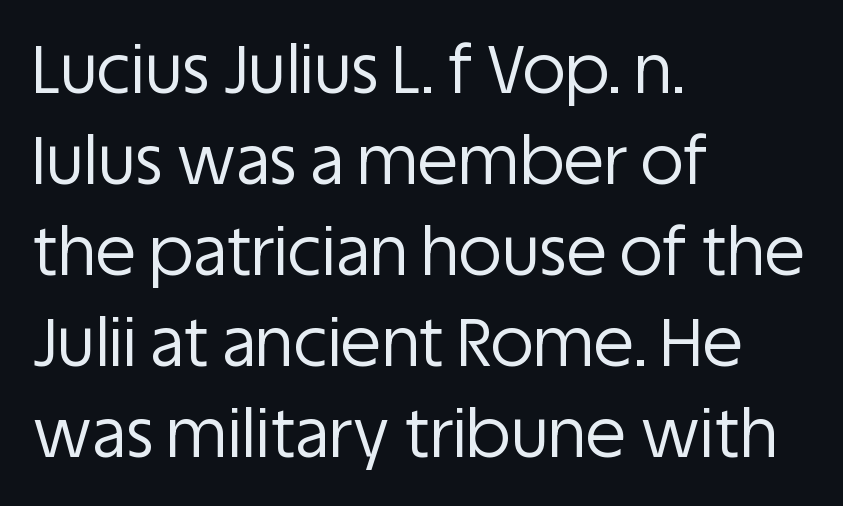
Q: Is the text bold? A: No.
Q: Is the text italic (slanted)? A: No, it is upright.
Q: Is the typeface a serif or a sans-serif typeface? A: Sans-serif.
Q: Is the text underlined? A: No.
Q: How is the paragraph aligned? A: Left-aligned.
Q: Is the spacing between letters normal or unusually wide? A: Normal.
Q: Is the spacing between lines tight, normal or loose? A: Normal.
Q: Width (condensed, normal, or wide)? A: Normal.
Q: Stroke contrast? A: Low.
Q: x-height? A: Large.
Q: Monospaced? A: No.
